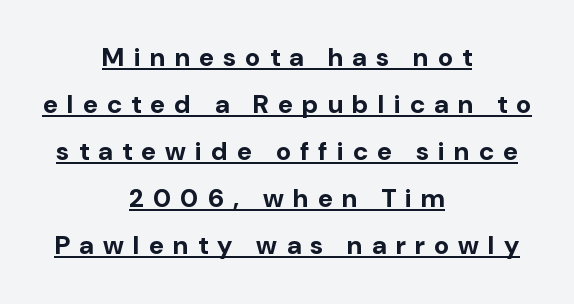
{"italic": "no", "bold": "yes", "underline": "yes", "align": "center", "line_spacing_ratio": 1.81, "letter_spacing": "wide", "letter_spacing_em": 0.36, "glyph_px": 26}
